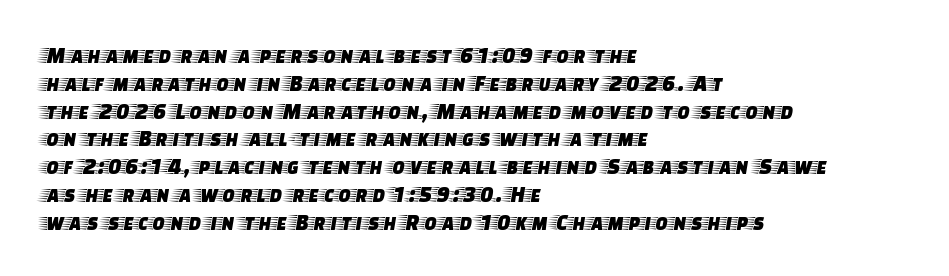
{"underline": "no", "align": "left", "line_spacing_ratio": 1.21, "letter_spacing": "normal", "letter_spacing_em": 0.0, "glyph_px": 23}
